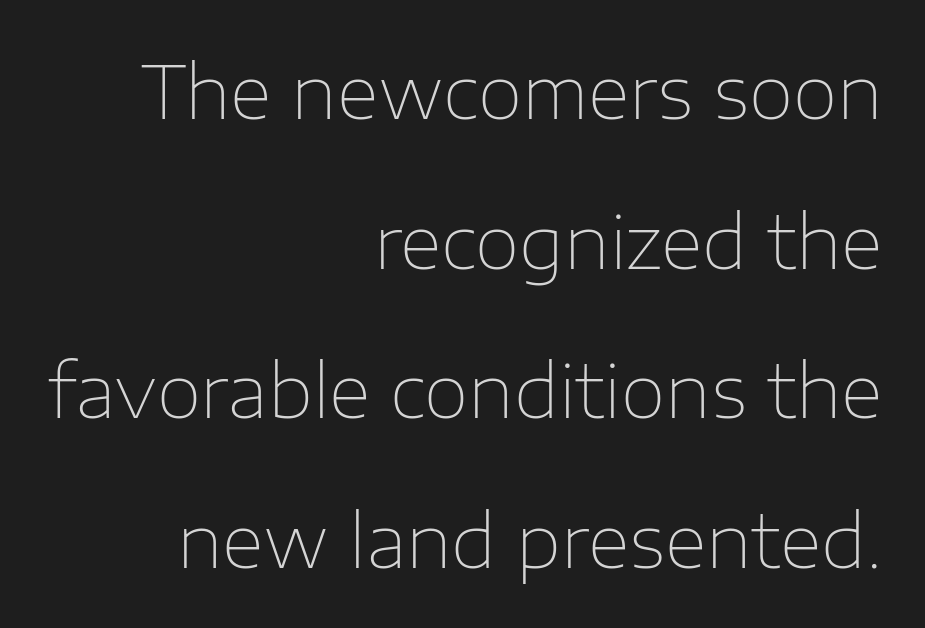
Caption: standard tracking, unaltered. Each row of text sits above clean, open space. Line spacing here is loose. The rag falls on the left side of this text block. Style check: upright.
